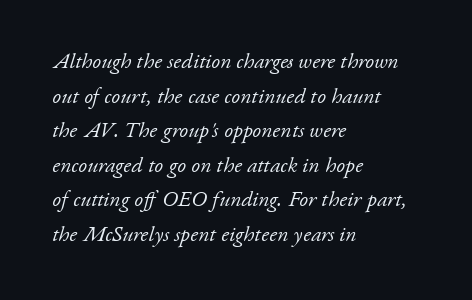
Q: Is the text bold? A: No.
Q: Is the text italic (slanted)? A: Yes, it leans right by about 17 degrees.
Q: Is the text underlined? A: No.
Q: How is the paragraph aligned? A: Left-aligned.
Q: Is the spacing between letters normal or unusually wide? A: Normal.
Q: Is the spacing between lines tight, normal or loose? A: Normal.
